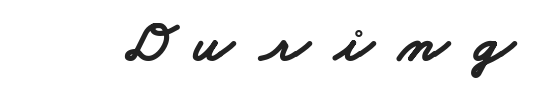
Q: Is the text bold? A: Yes.
Q: Is the typeface a serif or a sans-serif typeface? A: Sans-serif.
Q: Is the text underlined? A: No.
Q: Is the spacing between letters normal or unusually wide? A: Unusually wide.
Q: Width (condensed, normal, or wide)? A: Wide.
Q: Stroke contrast? A: Low.
Q: x-height? A: Small.
Q: Monospaced? A: No.
